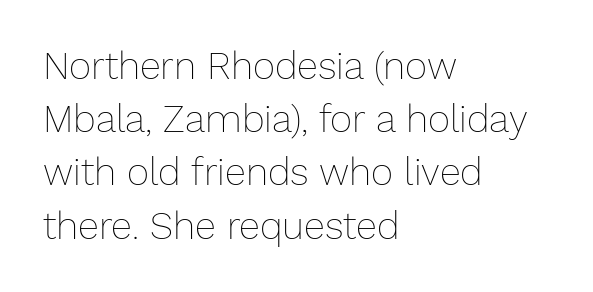
Ascenders rise straight up at ninety degrees. If you measured baseline to baseline, you'd find a middling distance. Nobody drew a line under any word here. Horizontal alignment here is leftward, the default for most running prose.
